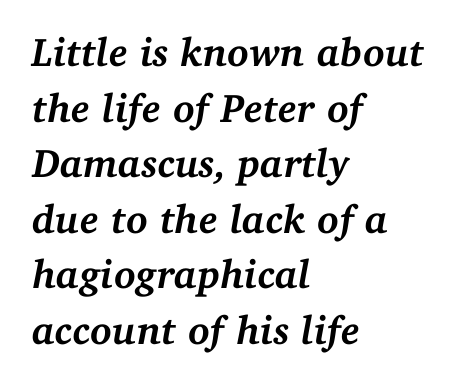
The image shows 40 px semibold serif type, italic (leaning right); set left-aligned, normal line spacing (1.39x), normal letter spacing, not underlined; medium stroke contrast and a medium x-height.
